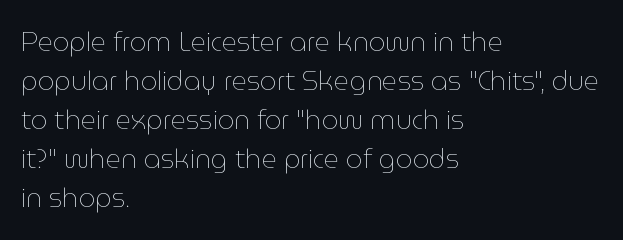
{"italic": "no", "bold": "no", "underline": "no", "align": "left", "line_spacing": "normal", "line_spacing_ratio": 1.5, "letter_spacing": "normal", "letter_spacing_em": 0.0, "glyph_px": 26}
